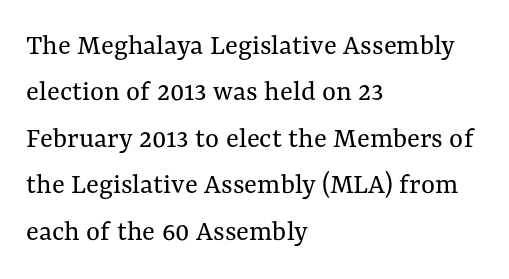
The image shows 30 px regular-weight type, upright; set left-aligned, normal line spacing (1.55x), normal letter spacing, not underlined; medium stroke contrast and a medium x-height.
